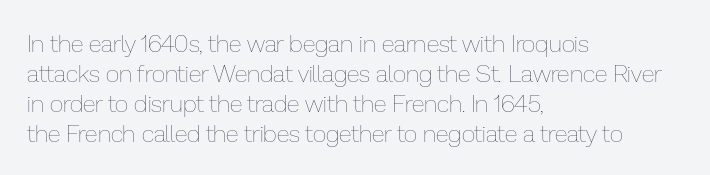
Honestly, there is no underline to notice here at all. The font's upright variant was chosen for this text. Horizontally, the lines are justified to the leading edge only. Bold? No — there's no thickening of the strokes.
